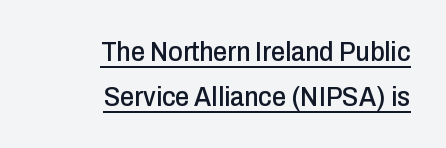
{"serif": "no", "italic": "no", "width": "condensed", "stroke_contrast": "low", "x_height": "medium", "monospaced": "no", "underline": "yes", "align": "right", "line_spacing": "normal", "line_spacing_ratio": 1.6, "letter_spacing": "normal", "letter_spacing_em": 0.0, "glyph_px": 28}
